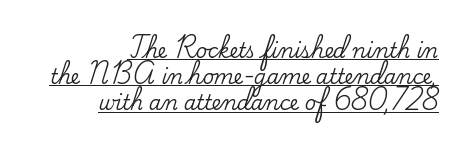
Q: Is the text italic (slanted)? A: Yes.
Q: Is the text underlined? A: Yes.
Q: How is the paragraph aligned? A: Right-aligned.
Q: Is the spacing between letters normal or unusually wide? A: Normal.
Q: Is the spacing between lines tight, normal or loose? A: Normal.
